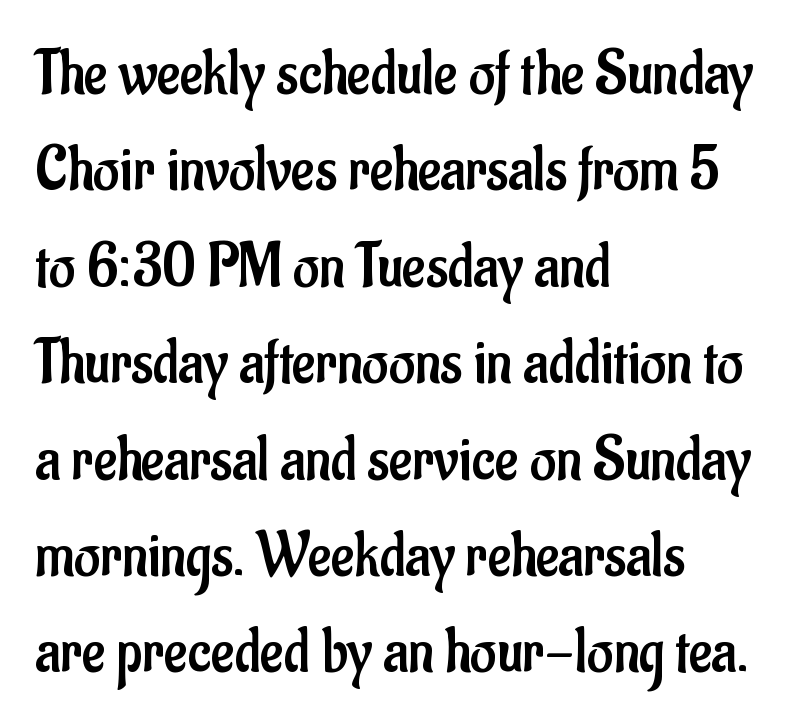
The letterforms sit shoulder to shoulder at normal distance. The letters advance in unequal steps, a hallmark of proportional type. Line beginnings align vertically; line endings do not. Beneath every word, the page is bare. The text was rendered using a sans face with plain stroke endings. The lines sit at an ordinary, default distance from one another.
